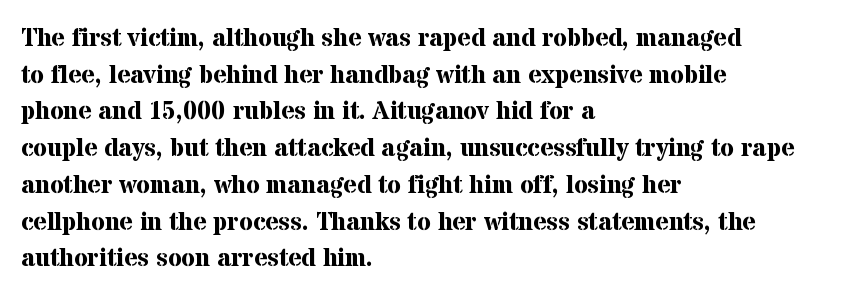
{"italic": "no", "bold": "yes", "underline": "no", "align": "left", "line_spacing": "normal", "line_spacing_ratio": 1.47, "letter_spacing": "normal", "letter_spacing_em": 0.0, "glyph_px": 25}
